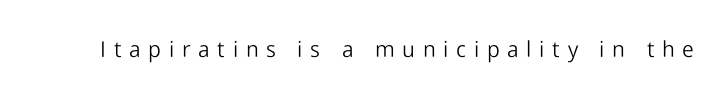
{"italic": "no", "bold": "no", "underline": "no", "letter_spacing": "wide", "letter_spacing_em": 0.35, "glyph_px": 22}
